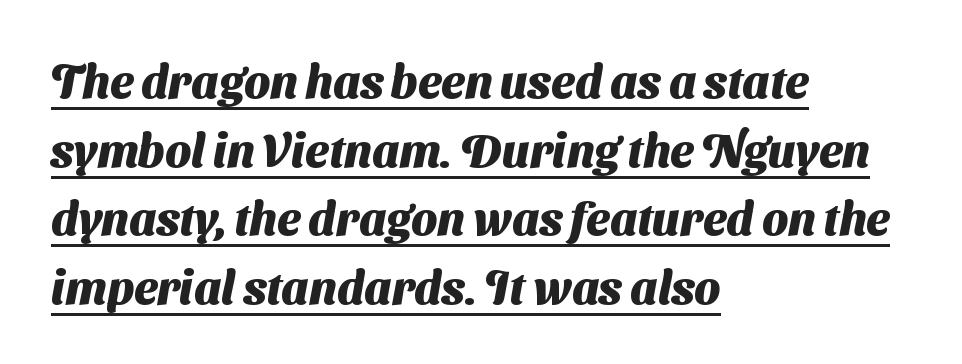
Q: Is the text bold? A: Yes.
Q: Is the typeface a serif or a sans-serif typeface? A: Sans-serif.
Q: Is the text underlined? A: Yes.
Q: How is the paragraph aligned? A: Left-aligned.
Q: Is the spacing between letters normal or unusually wide? A: Normal.
Q: Is the spacing between lines tight, normal or loose? A: Normal.
Q: Width (condensed, normal, or wide)? A: Normal.
Q: Stroke contrast? A: Medium.
Q: x-height? A: Medium.
Q: Monospaced? A: No.
